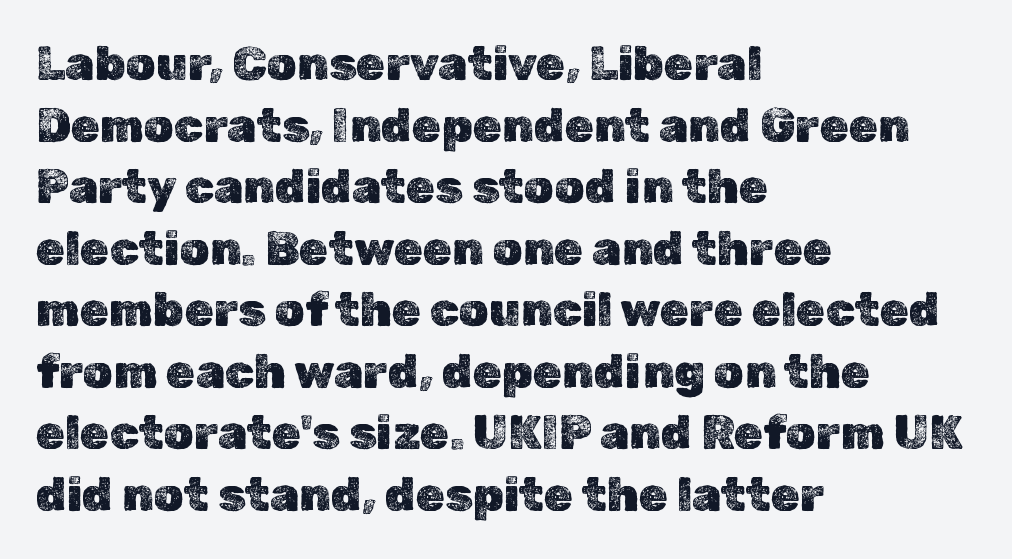
The image shows 47 px text type, upright; set left-aligned, normal line spacing (1.31x), normal letter spacing, not underlined; a medium x-height.
